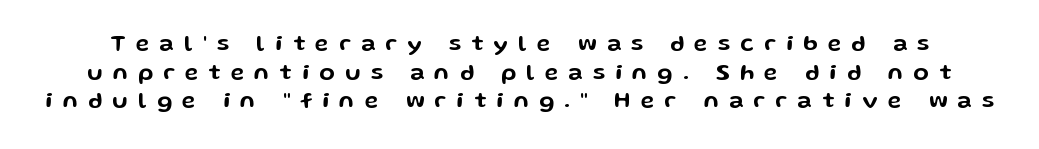
The letters are spread apart with noticeably loose tracking. Quick note: not italic, upright. The block of text has a typical density, with ordinary space between rows. The area under the type is left untouched.
